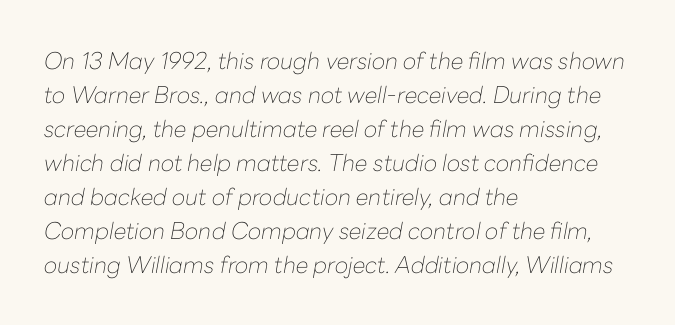
Q: Is the text bold? A: No.
Q: Is the text italic (slanted)? A: Yes, it leans right by about 10 degrees.
Q: Is the text underlined? A: No.
Q: How is the paragraph aligned? A: Left-aligned.
Q: Is the spacing between letters normal or unusually wide? A: Normal.
Q: Is the spacing between lines tight, normal or loose? A: Normal.
